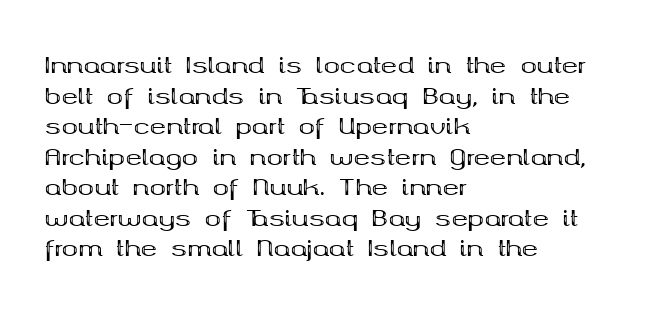
Q: Is the text bold? A: Yes.
Q: Is the text italic (slanted)? A: No, it is upright.
Q: Is the text underlined? A: No.
Q: How is the paragraph aligned? A: Left-aligned.
Q: Is the spacing between letters normal or unusually wide? A: Normal.
Q: Is the spacing between lines tight, normal or loose? A: Normal.
